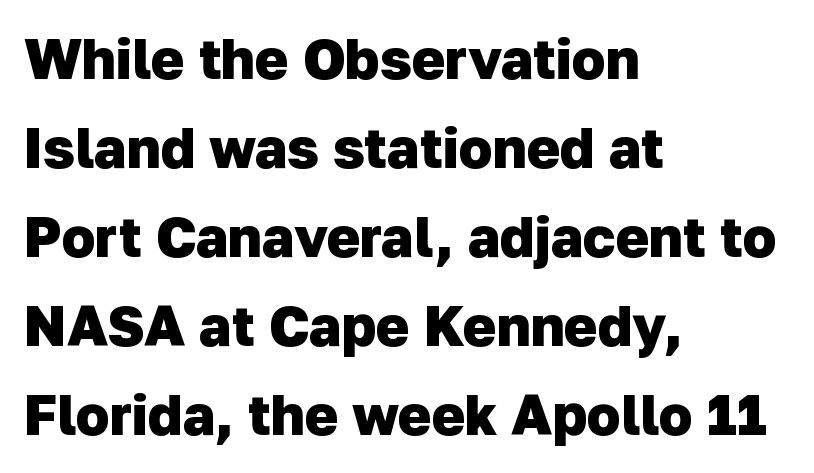
Successive baselines arrive at the customary interval. Bold? Absolutely — the strokes are thick and heavy. Honestly, the letter spacing is just normal — you wouldn't notice it. Only glyphs here, with clear space below each row. Looks like regular typesetting: each glyph gets only the width it needs. The passage is arranged the way most books set body copy — flush left.
